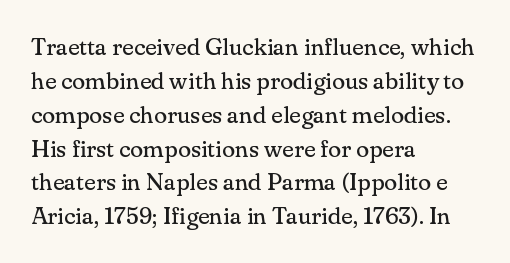
Q: Is the text bold? A: No.
Q: Is the text italic (slanted)? A: No, it is upright.
Q: Is the text underlined? A: No.
Q: How is the paragraph aligned? A: Left-aligned.
Q: Is the spacing between letters normal or unusually wide? A: Normal.
Q: Is the spacing between lines tight, normal or loose? A: Normal.
